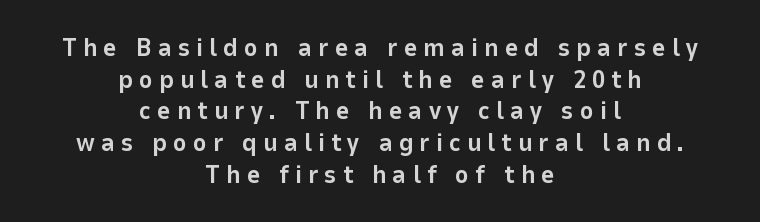
Plenty of ink on the page — the face is bold. This rendering features lettering with no underline. Nope, not italic — everything's standing straight. Every row of glyphs is offset so its center matches the block's center. Does extra space separate the letters? Yes, quite a lot of it.
